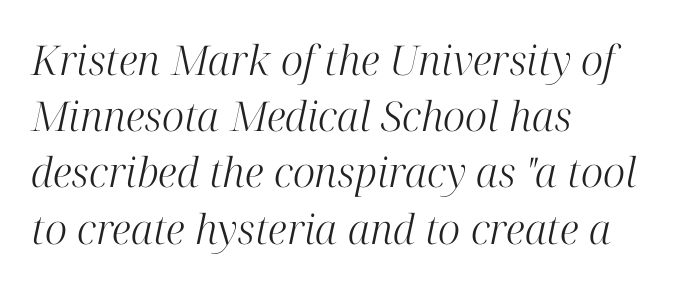
Q: Is the text bold? A: No.
Q: Is the text italic (slanted)? A: Yes, it leans right by about 12 degrees.
Q: Is the typeface a serif or a sans-serif typeface? A: Serif.
Q: Is the text underlined? A: No.
Q: How is the paragraph aligned? A: Left-aligned.
Q: Is the spacing between letters normal or unusually wide? A: Normal.
Q: Is the spacing between lines tight, normal or loose? A: Normal.
Q: Width (condensed, normal, or wide)? A: Normal.
Q: Stroke contrast? A: High.
Q: x-height? A: Medium.
Q: Monospaced? A: No.
